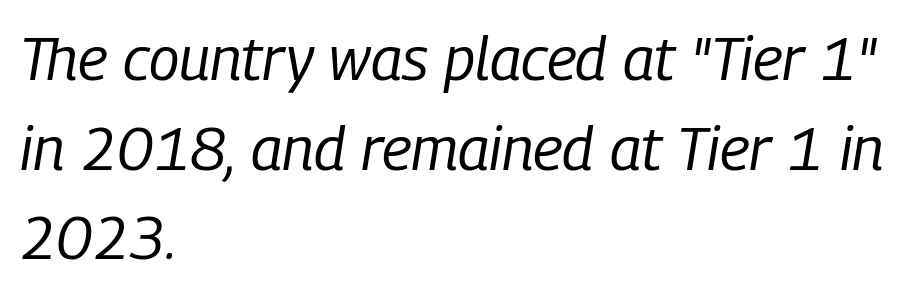
Q: Is the text bold? A: No.
Q: Is the text italic (slanted)? A: Yes, it leans right by about 9 degrees.
Q: Is the text underlined? A: No.
Q: How is the paragraph aligned? A: Left-aligned.
Q: Is the spacing between letters normal or unusually wide? A: Normal.
Q: Is the spacing between lines tight, normal or loose? A: Normal.
Q: Width (condensed, normal, or wide)? A: Condensed.
Q: Stroke contrast? A: Low.
Q: x-height? A: Medium.
Q: Monospaced? A: No.
